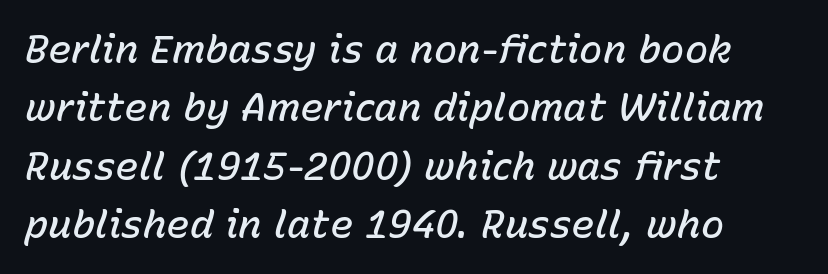
The image shows 39 px semibold type, italic (leaning right); set left-aligned, normal line spacing (1.5x), normal letter spacing, not underlined; low stroke contrast and a medium x-height.
